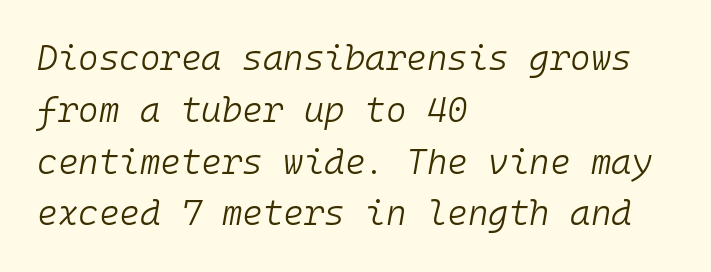
{"italic": "yes", "lean": "right", "slant_degrees": 10, "bold": "no", "weight": "light", "width": "normal", "stroke_contrast": "low", "x_height": "medium", "monospaced": "yes", "underline": "no", "align": "left", "line_spacing": "normal", "line_spacing_ratio": 1.48, "letter_spacing": "normal", "letter_spacing_em": 0.0, "glyph_px": 35}
